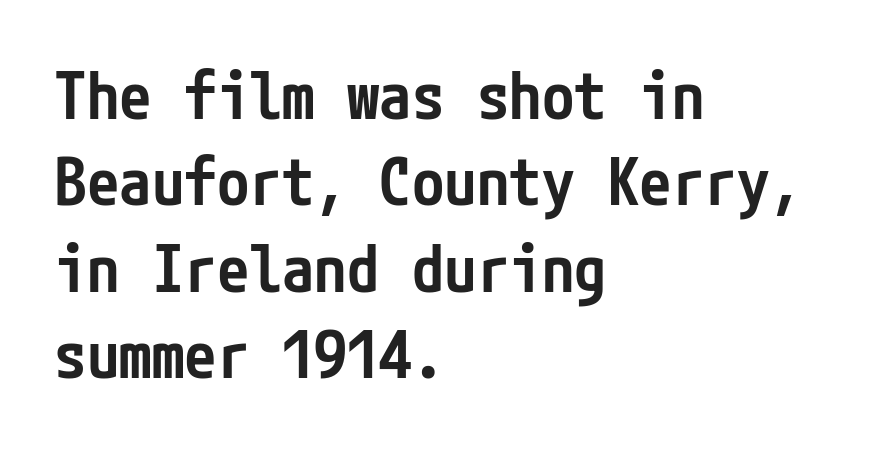
{"serif": "no", "italic": "no", "bold": "semi", "weight": "semibold", "width": "condensed", "stroke_contrast": "low", "x_height": "medium", "underline": "no", "align": "left", "line_spacing": "normal", "line_spacing_ratio": 1.33, "letter_spacing": "normal", "letter_spacing_em": 0.0, "glyph_px": 65}
